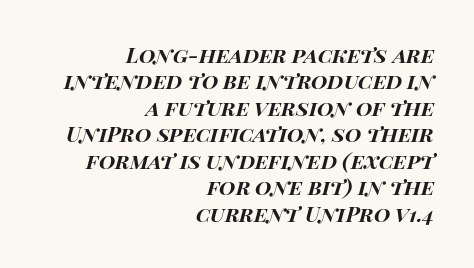
Rule under the text: the space is simply empty. Does the copy run flush right? Yes — the right margin is perfectly even. Summary of weight: heavy, a full bold. There is no visible air inserted between adjacent glyphs.
